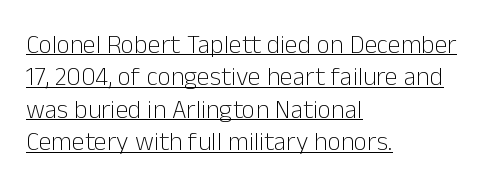
A student would call this left alignment; a typographer would say flush left, rag right. The type sits square on the baseline with zero lean. What's the leading like? Ordinary, nothing unusual. The font sits on the lighter half of the weight spectrum, regular included.
